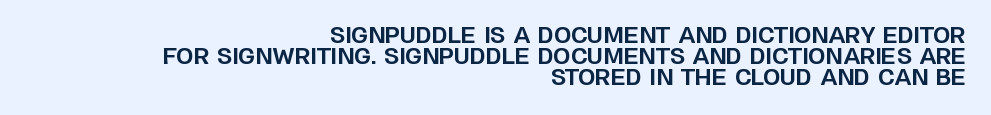
The image shows 22 px bold type, upright; set right-aligned, tight line spacing (0.95x), normal letter spacing, not underlined.
